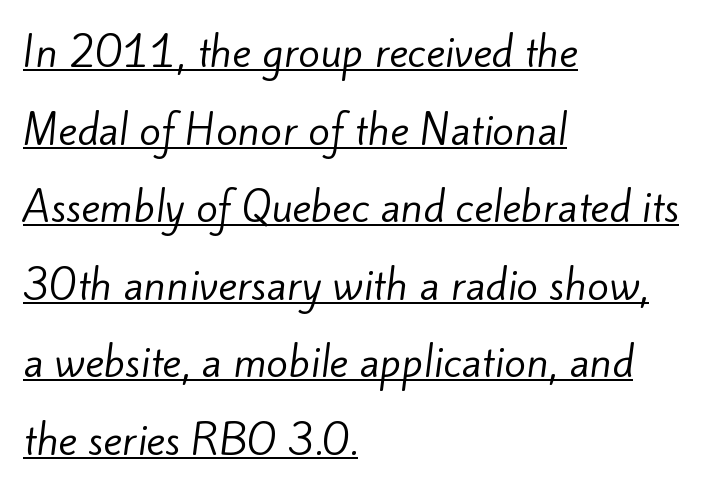
The image shows 40 px regular-weight sans-serif type; set left-aligned, loose line spacing (1.94x), normal letter spacing, underlined; low stroke contrast and a small x-height.
